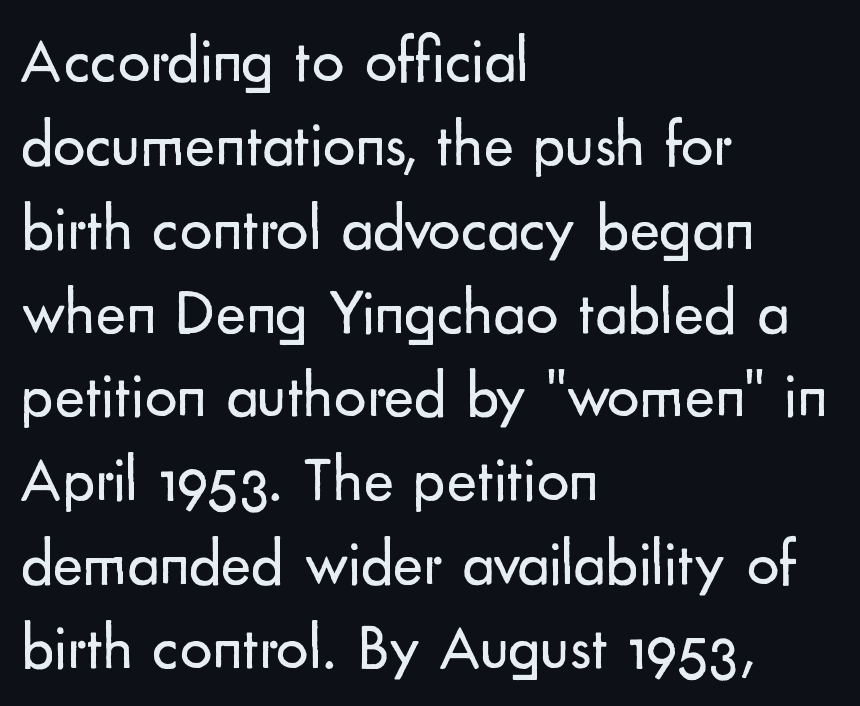
The image shows 64 px regular-weight sans-serif type, upright; set left-aligned, normal line spacing (1.31x), normal letter spacing, not underlined; low stroke contrast and a small x-height.
